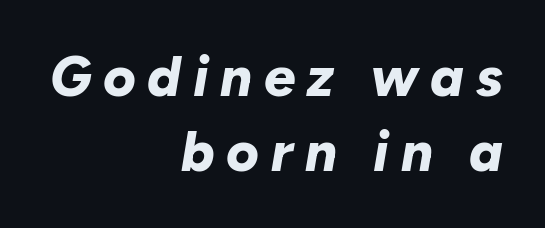
Q: Is the text bold? A: Yes.
Q: Is the text italic (slanted)? A: Yes, it leans right by about 10 degrees.
Q: Is the text underlined? A: No.
Q: How is the paragraph aligned? A: Right-aligned.
Q: Is the spacing between letters normal or unusually wide? A: Unusually wide.
Q: Is the spacing between lines tight, normal or loose? A: Normal.
Q: Width (condensed, normal, or wide)? A: Normal.
Q: Stroke contrast? A: Low.
Q: x-height? A: Medium.
Q: Monospaced? A: No.
